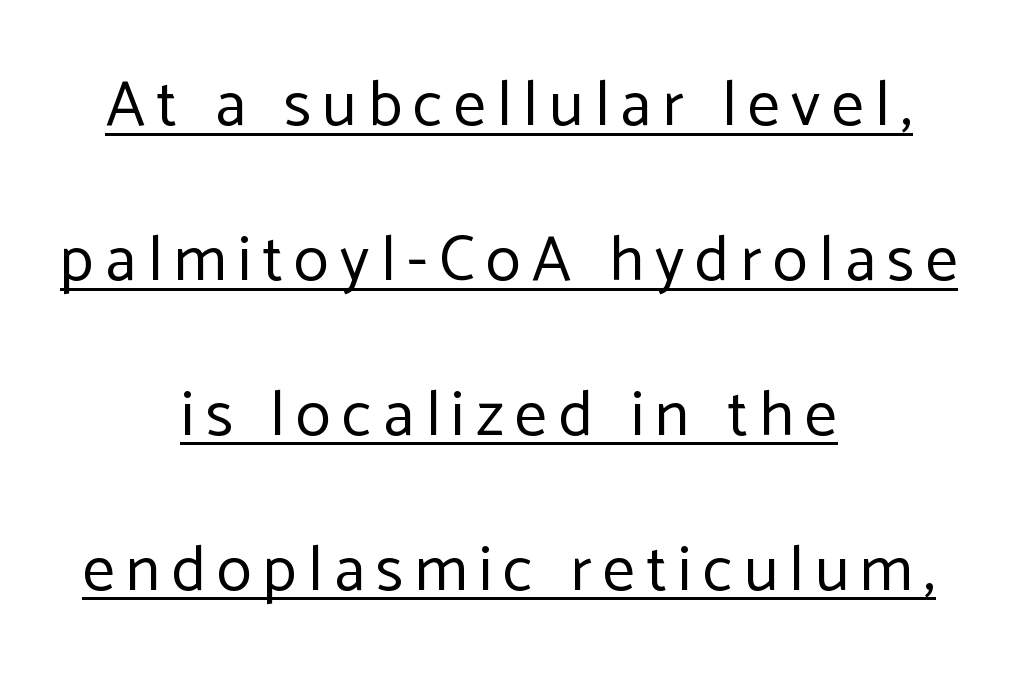
The image shows 64 px regular-weight sans-serif type, upright; set centered, loose line spacing (2.42x), underlined; low stroke contrast and a medium x-height.
